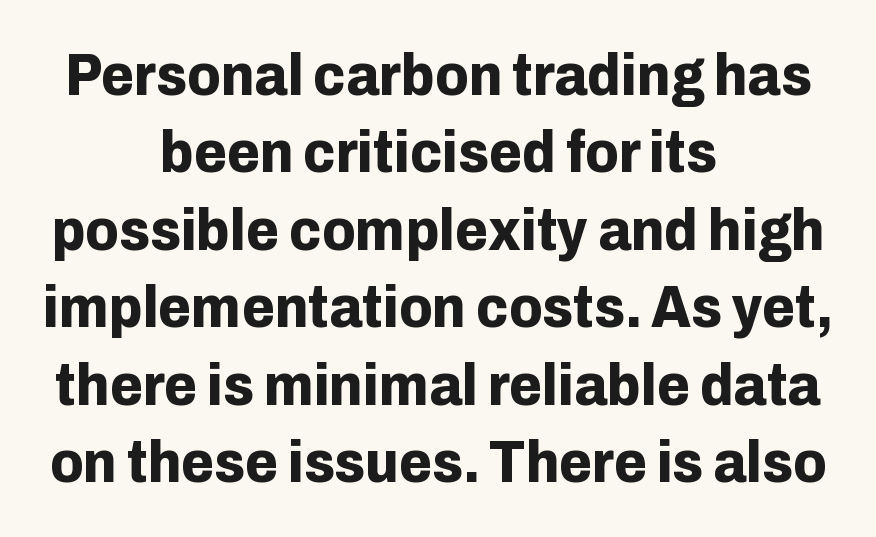
Varying glyph widths throughout — classic text-font behaviour. Posture: upright roman. Look at the bottom of the vertical strokes: they stop flat, with no serifs. Default kerning and tracking; the words read as compact shapes.
